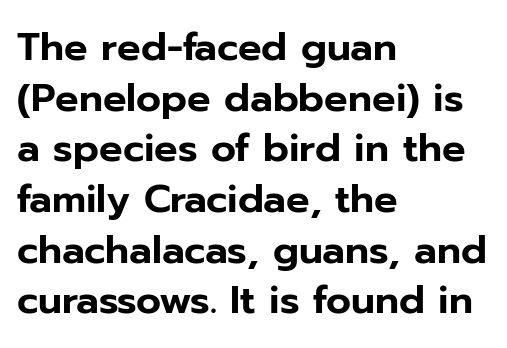
Q: Is the text italic (slanted)? A: No, it is upright.
Q: Is the typeface a serif or a sans-serif typeface? A: Sans-serif.
Q: Is the text underlined? A: No.
Q: How is the paragraph aligned? A: Left-aligned.
Q: Is the spacing between letters normal or unusually wide? A: Normal.
Q: Is the spacing between lines tight, normal or loose? A: Normal.
Q: Width (condensed, normal, or wide)? A: Normal.
Q: Stroke contrast? A: Low.
Q: x-height? A: Medium.
Q: Monospaced? A: No.
